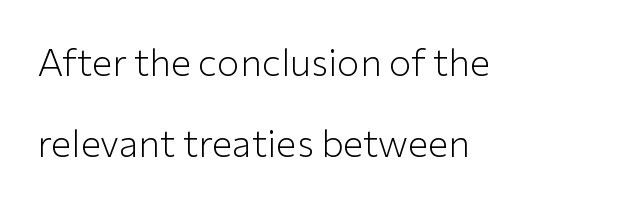
The lines are spread far apart with generous leading. Nobody drew a line under any word here. The rendering uses natural spacing where letterforms have individual widths. Examine the stroke ends and you'll find no serifs. All the whitespace from short lines collects on the right.
